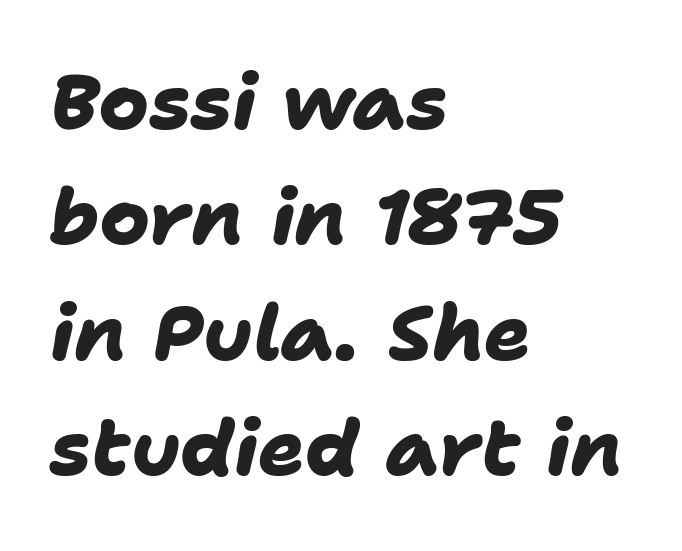
Proportional: the letters do not fall into vertical columns. Line starts are locked; line ends wander. The font is running at its bold setting. Inter-character spacing is left at the font's built-in metrics.
